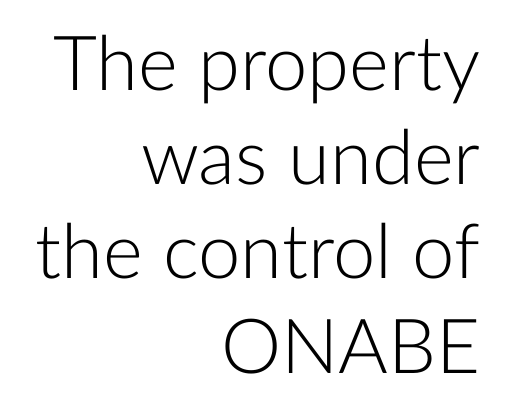
Q: Is the text bold? A: No.
Q: Is the text italic (slanted)? A: No, it is upright.
Q: Is the typeface a serif or a sans-serif typeface? A: Sans-serif.
Q: Is the text underlined? A: No.
Q: How is the paragraph aligned? A: Right-aligned.
Q: Is the spacing between letters normal or unusually wide? A: Normal.
Q: Width (condensed, normal, or wide)? A: Normal.
Q: Stroke contrast? A: Low.
Q: x-height? A: Medium.
Q: Monospaced? A: No.
